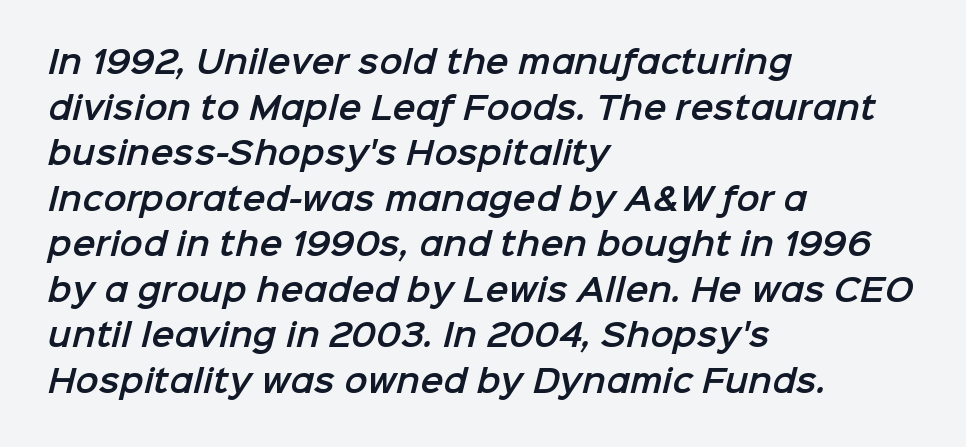
Vertically, the passage feels balanced, rows spaced as you'd expect. You could not count columns in this text — the font is proportionally spaced. Caption: multi-line text, flush left, ragged right. Note: no serifs on the glyphs. Only glyphs here, with clear space below each row.
